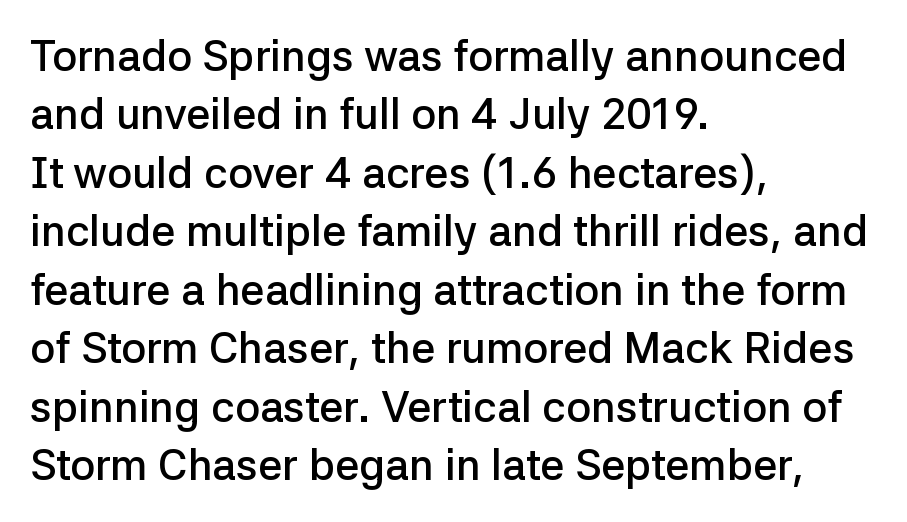
{"serif": "no", "italic": "no", "bold": "semi", "weight": "semibold", "width": "normal", "stroke_contrast": "low", "x_height": "medium", "monospaced": "no", "underline": "no", "align": "left", "line_spacing": "normal", "line_spacing_ratio": 1.36, "letter_spacing": "normal", "letter_spacing_em": 0.0, "glyph_px": 43}
